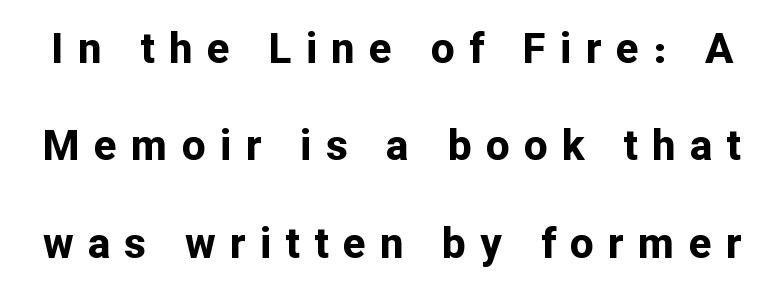
Q: Is the text bold? A: Yes.
Q: Is the text italic (slanted)? A: No, it is upright.
Q: Is the typeface a serif or a sans-serif typeface? A: Sans-serif.
Q: Is the text underlined? A: No.
Q: Is the spacing between letters normal or unusually wide? A: Unusually wide.
Q: Is the spacing between lines tight, normal or loose? A: Loose.
Q: Width (condensed, normal, or wide)? A: Normal.
Q: Stroke contrast? A: Low.
Q: x-height? A: Medium.
Q: Monospaced? A: No.
